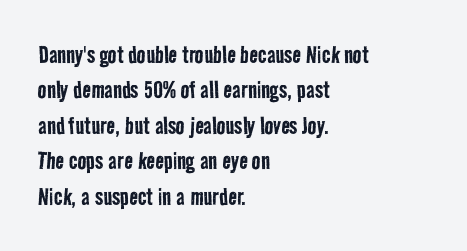
{"serif": "no", "bold": "no", "weight": "regular", "width": "condensed", "stroke_contrast": "low", "x_height": "medium", "monospaced": "no", "underline": "no", "align": "left", "line_spacing_ratio": 1.22, "letter_spacing": "normal", "letter_spacing_em": 0.0, "glyph_px": 29}
